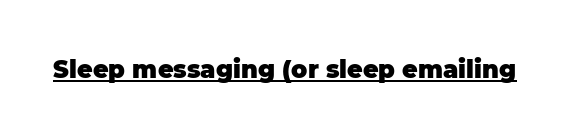
{"italic": "no", "bold": "yes", "underline": "yes", "letter_spacing": "normal", "letter_spacing_em": 0.0, "glyph_px": 24}
